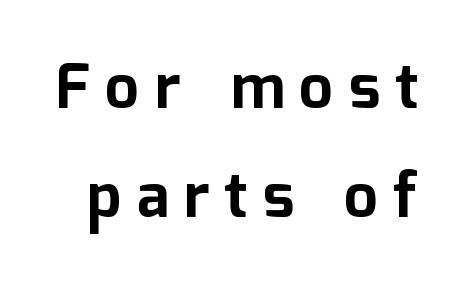
{"serif": "no", "italic": "no", "bold": "yes", "weight": "bold", "width": "normal", "stroke_contrast": "low", "x_height": "medium", "monospaced": "no", "underline": "no", "line_spacing_ratio": 1.79, "letter_spacing": "wide", "letter_spacing_em": 0.25, "glyph_px": 61}
